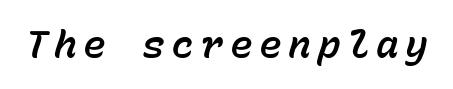
The area under the type is left untouched. Posture: slanted. Here the designer chose a console-style face with uniform glyph widths.
